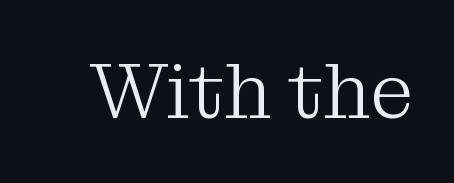
{"serif": "yes", "italic": "no", "bold": "no", "weight": "light", "width": "normal", "stroke_contrast": "medium", "x_height": "medium", "monospaced": "no", "underline": "no", "letter_spacing": "normal", "letter_spacing_em": 0.0, "glyph_px": 78}
